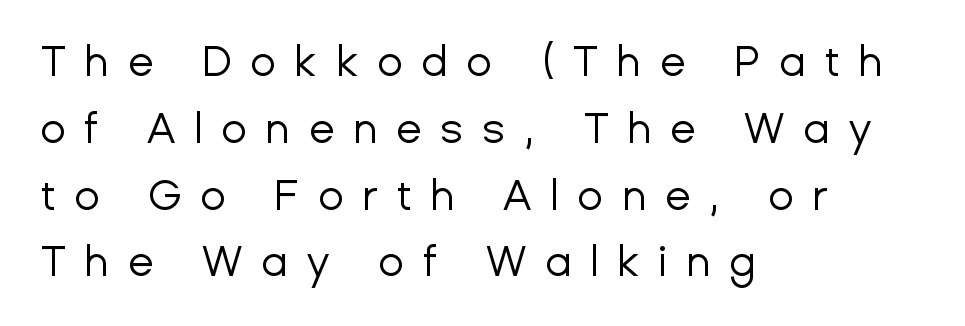
Q: Is the text bold? A: No.
Q: Is the text italic (slanted)? A: No, it is upright.
Q: Is the typeface a serif or a sans-serif typeface? A: Sans-serif.
Q: Is the text underlined? A: No.
Q: How is the paragraph aligned? A: Left-aligned.
Q: Is the spacing between letters normal or unusually wide? A: Unusually wide.
Q: Is the spacing between lines tight, normal or loose? A: Normal.
Q: Width (condensed, normal, or wide)? A: Normal.
Q: Stroke contrast? A: Low.
Q: x-height? A: Medium.
Q: Monospaced? A: No.
